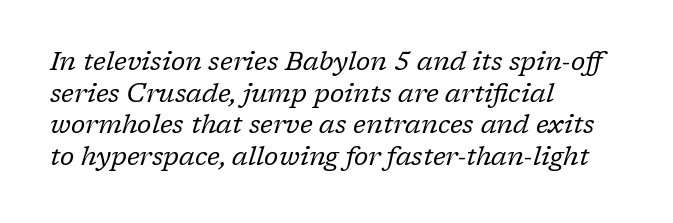
The image shows 26 px text type, italic (leaning right); set left-aligned, line spacing 1.22x, normal letter spacing, not underlined.
